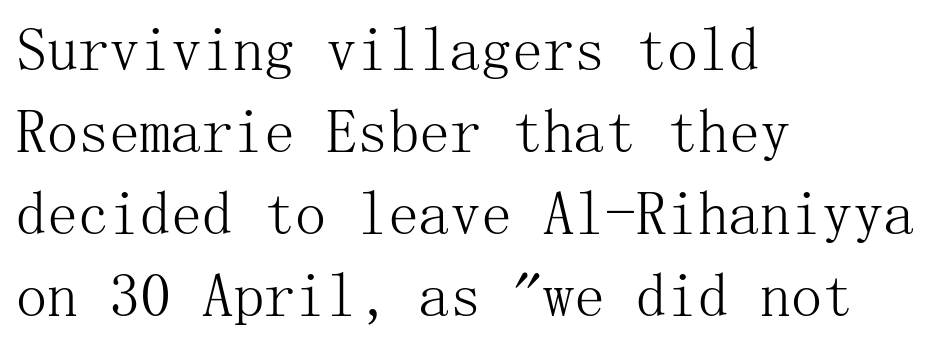
Q: Is the text bold? A: No.
Q: Is the text italic (slanted)? A: No, it is upright.
Q: Is the typeface a serif or a sans-serif typeface? A: Serif.
Q: Is the text underlined? A: No.
Q: How is the paragraph aligned? A: Left-aligned.
Q: Is the spacing between letters normal or unusually wide? A: Normal.
Q: Is the spacing between lines tight, normal or loose? A: Normal.
Q: Width (condensed, normal, or wide)? A: Normal.
Q: Stroke contrast? A: Medium.
Q: x-height? A: Medium.
